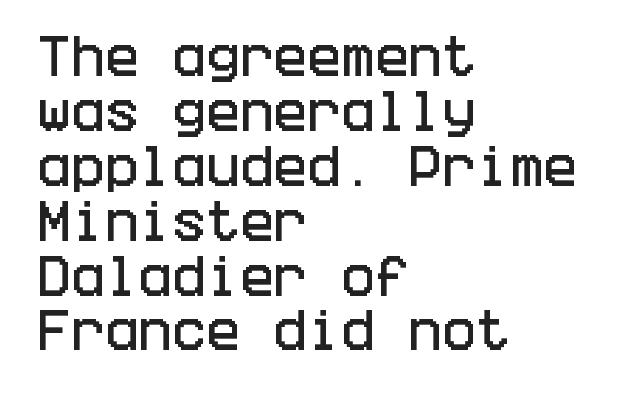
The image shows 45 px condensed sans-serif type, upright; set left-aligned, line spacing 1.22x, normal letter spacing, not underlined; low stroke contrast and a large x-height.
